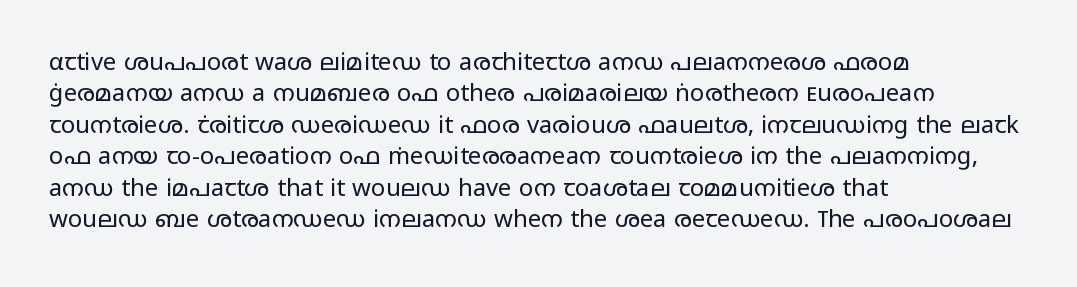
Q: Is the text bold? A: No.
Q: Is the text italic (slanted)? A: No, it is upright.
Q: Is the text underlined? A: No.
Q: How is the paragraph aligned? A: Left-aligned.
Q: Is the spacing between letters normal or unusually wide? A: Normal.
Q: Is the spacing between lines tight, normal or loose? A: Normal.
